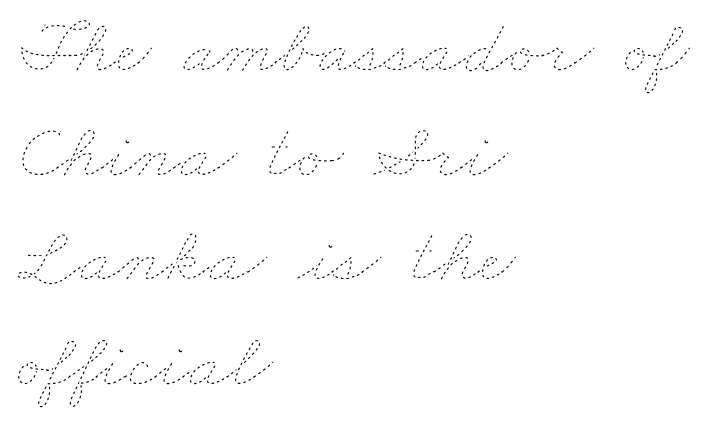
Q: Is the text bold? A: No.
Q: Is the text underlined? A: No.
Q: How is the paragraph aligned? A: Left-aligned.
Q: Is the spacing between letters normal or unusually wide? A: Normal.
Q: Is the spacing between lines tight, normal or loose? A: Normal.
Q: Width (condensed, normal, or wide)? A: Wide.
Q: Stroke contrast? A: Low.
Q: x-height? A: Small.
Q: Monospaced? A: No.
